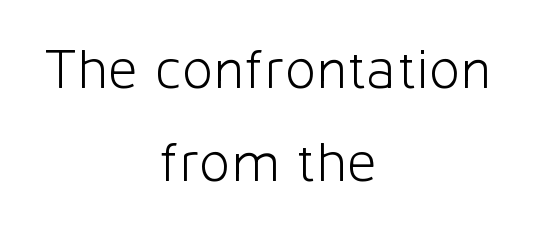
The type sits square on the baseline with zero lean. Nothing sits at the stroke ends, so this counts as sans-serif. What stands out about the letter spacing? Nothing — it is the standard amount. Centered paragraph, ragged on both sides.
